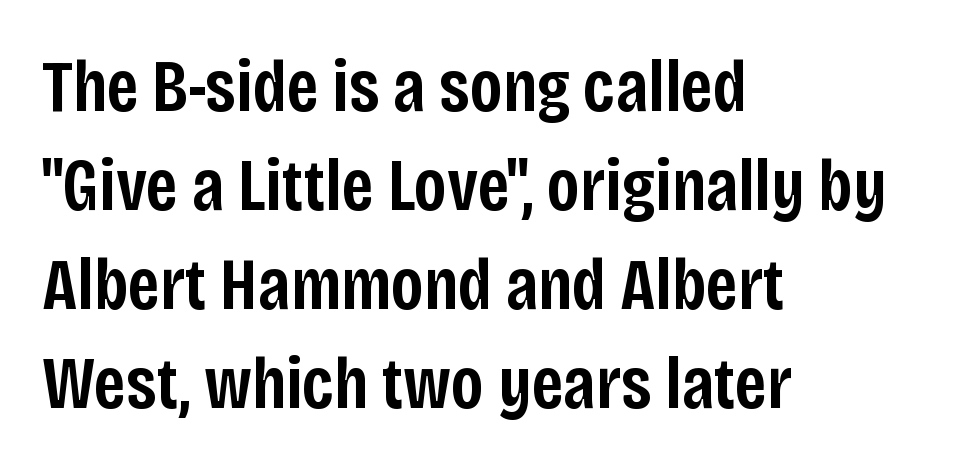
{"serif": "no", "italic": "no", "bold": "semi", "weight": "semibold", "width": "condensed", "stroke_contrast": "low", "x_height": "large", "monospaced": "no", "underline": "no", "align": "left", "line_spacing": "normal", "line_spacing_ratio": 1.34, "letter_spacing": "normal", "letter_spacing_em": 0.0, "glyph_px": 74}
